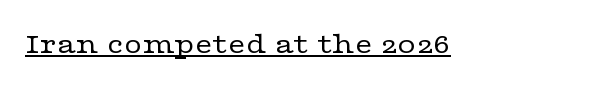
The image shows 31 px regular-weight, wide serif type, upright; set normal letter spacing, underlined; low stroke contrast and a medium x-height.
